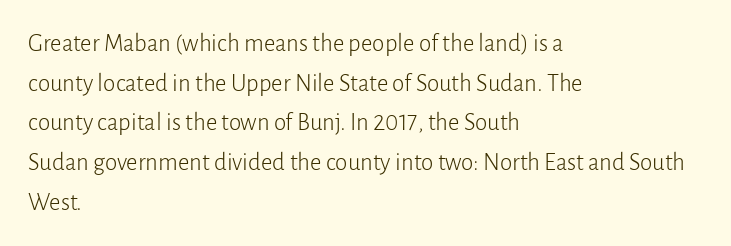
{"italic": "no", "bold": "no", "underline": "no", "align": "left", "line_spacing": "normal", "line_spacing_ratio": 1.59, "letter_spacing": "normal", "letter_spacing_em": 0.0, "glyph_px": 25}
